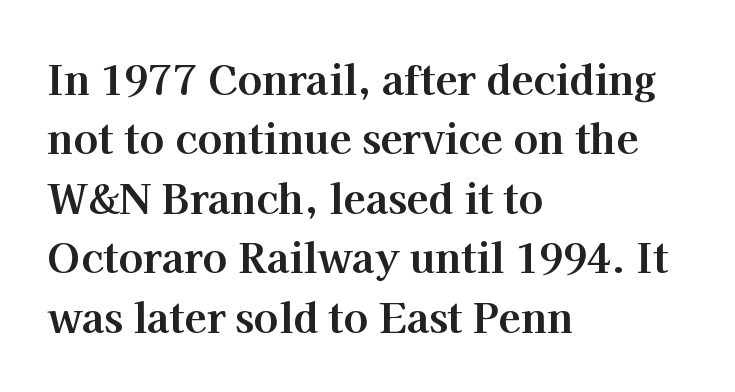
The image shows 41 px bold serif type, upright; set left-aligned, normal line spacing (1.45x), normal letter spacing, not underlined; high stroke contrast and a medium x-height.
